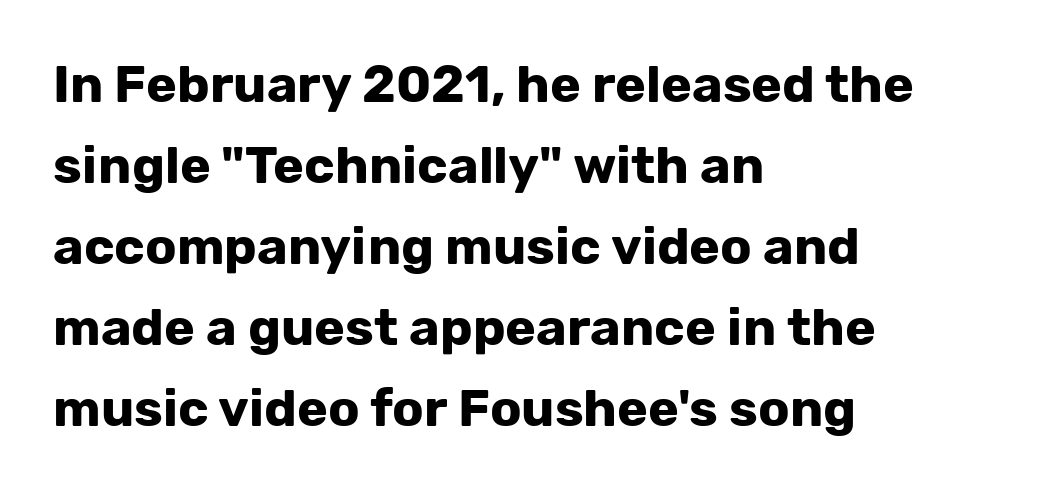
The image shows 52 px bold sans-serif type, upright; set left-aligned, normal line spacing (1.56x), normal letter spacing, not underlined; low stroke contrast and a medium x-height.
